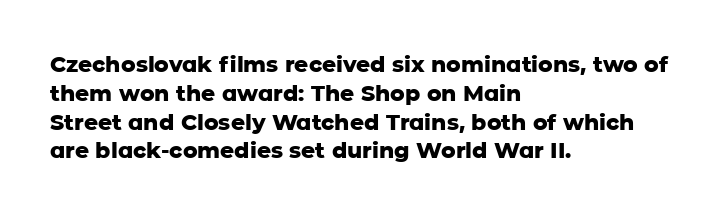
Q: Is the text bold? A: Yes.
Q: Is the text italic (slanted)? A: No, it is upright.
Q: Is the text underlined? A: No.
Q: How is the paragraph aligned? A: Left-aligned.
Q: Is the spacing between letters normal or unusually wide? A: Normal.
Q: Is the spacing between lines tight, normal or loose? A: Normal.
